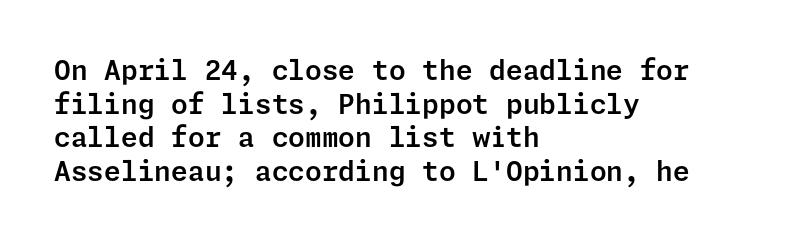
This is the regular roman posture of the typeface. Does extra space separate the letters? No, they use regular spacing. One-word summary of the alignment: left. How would I describe the line gaps? Plain and ordinary.
